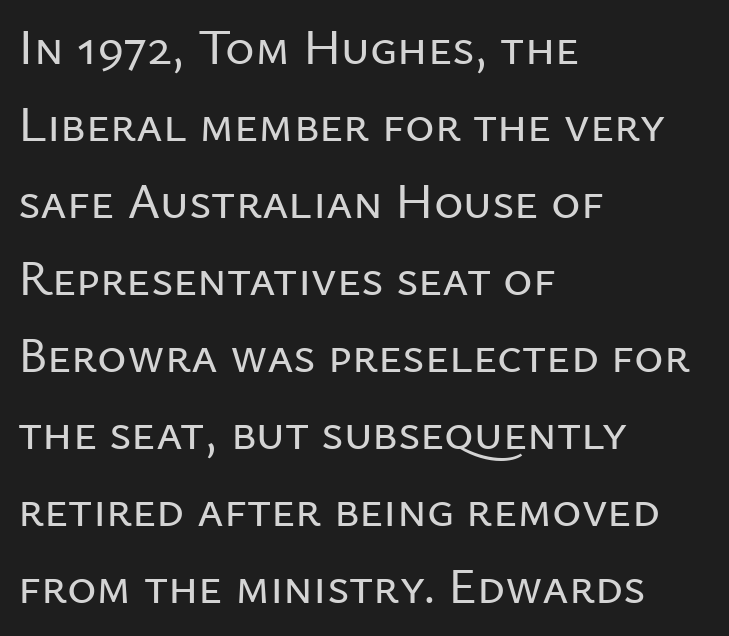
{"serif": "no", "italic": "no", "width": "normal", "stroke_contrast": "low", "x_height": "medium", "monospaced": "no", "underline": "no", "align": "left", "line_spacing": "normal", "line_spacing_ratio": 1.54, "letter_spacing": "normal", "letter_spacing_em": 0.0, "glyph_px": 50}
